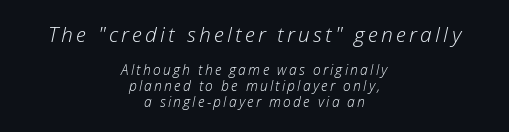
{"italic": "yes", "lean": "right", "slant_degrees": 12, "bold": "no", "underline": "no", "align": "center", "line_spacing": "tight", "line_spacing_ratio": 1.15, "larger_block": "first", "size_ratio": 1.5, "glyph_px": 21}
